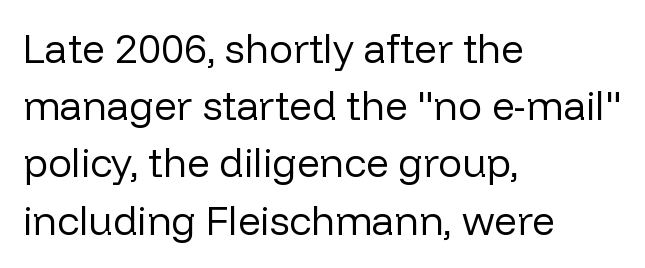
{"serif": "no", "italic": "no", "bold": "no", "weight": "regular", "width": "normal", "stroke_contrast": "low", "x_height": "medium", "monospaced": "no", "underline": "no", "align": "left", "line_spacing": "normal", "line_spacing_ratio": 1.43, "letter_spacing": "normal", "letter_spacing_em": 0.0, "glyph_px": 40}
